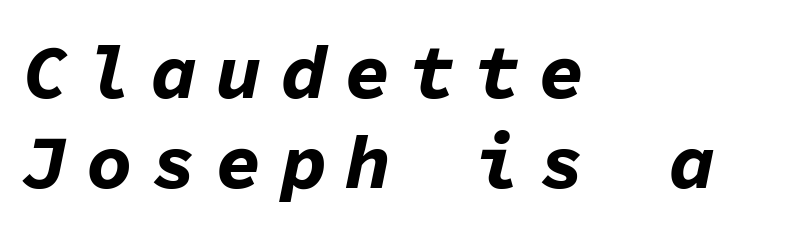
The image shows 77 px bold type, italic (leaning right), monospaced; set left-aligned, line spacing 1.17x, unusually wide letter spacing (+0.24 em), not underlined; low stroke contrast and a medium x-height.
